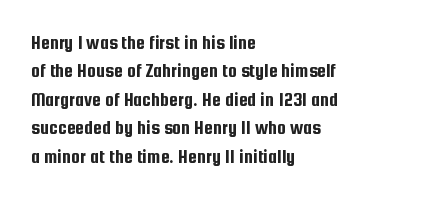
{"italic": "no", "underline": "no", "align": "left", "line_spacing": "normal", "line_spacing_ratio": 1.42, "letter_spacing": "normal", "letter_spacing_em": 0.0, "glyph_px": 20}
